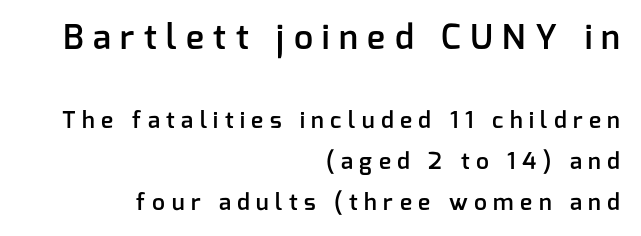
In CSS terms this would be text-align: right. Moderately thickened strokes mark this as semibold type. Size hierarchy here favors the leading block over the trailing one. The glyphs are unaccompanied by any horizontal stroke below them. The passage shown is typeset with a sans-serif family. These lines are rendered in a variable-pitch font.
